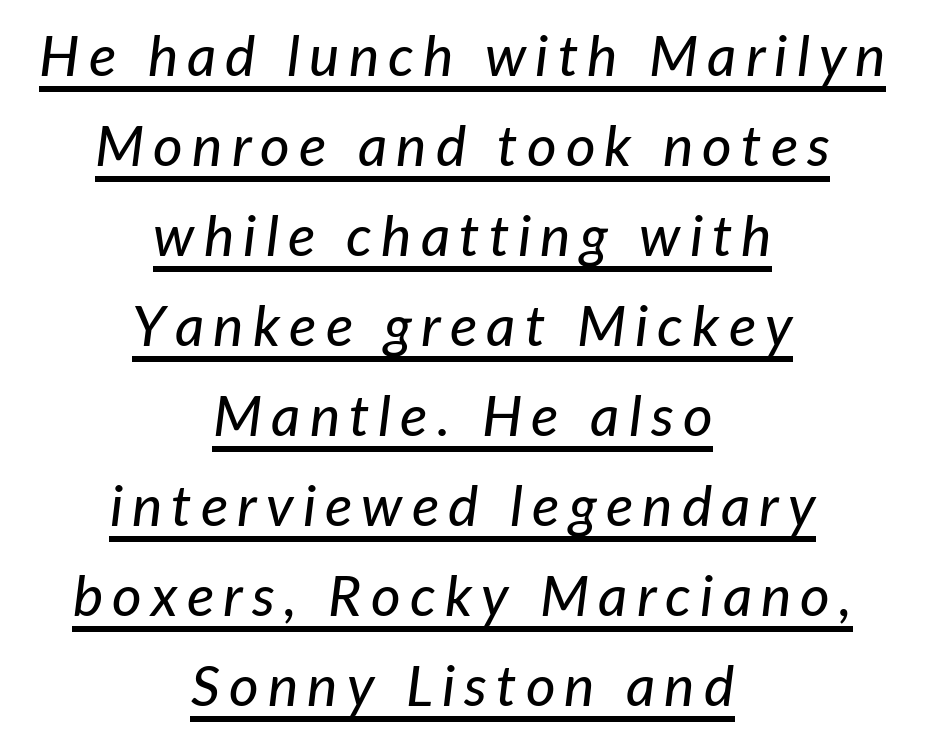
Q: Is the text italic (slanted)? A: Yes, it leans right by about 7 degrees.
Q: Is the text underlined? A: Yes.
Q: How is the paragraph aligned? A: Centered.
Q: Is the spacing between lines tight, normal or loose? A: Normal.
Q: Width (condensed, normal, or wide)? A: Normal.
Q: Stroke contrast? A: Low.
Q: x-height? A: Medium.
Q: Monospaced? A: No.
